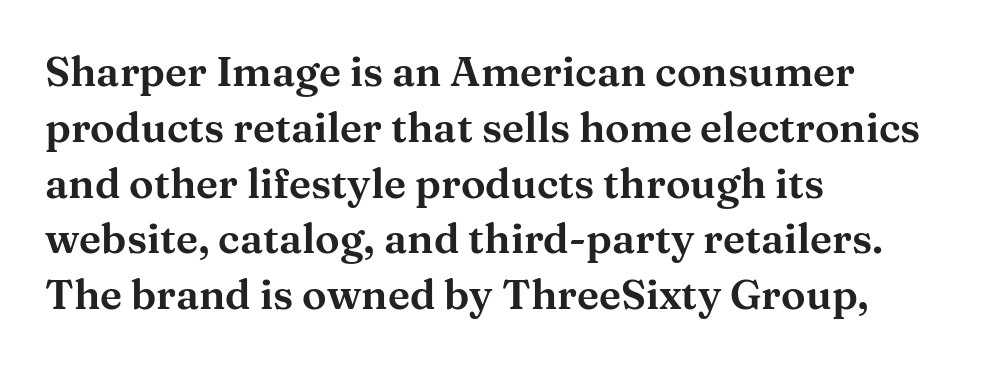
The image shows 41 px wide serif type, upright; set left-aligned, normal line spacing (1.36x), normal letter spacing, not underlined; medium stroke contrast and a medium x-height.
